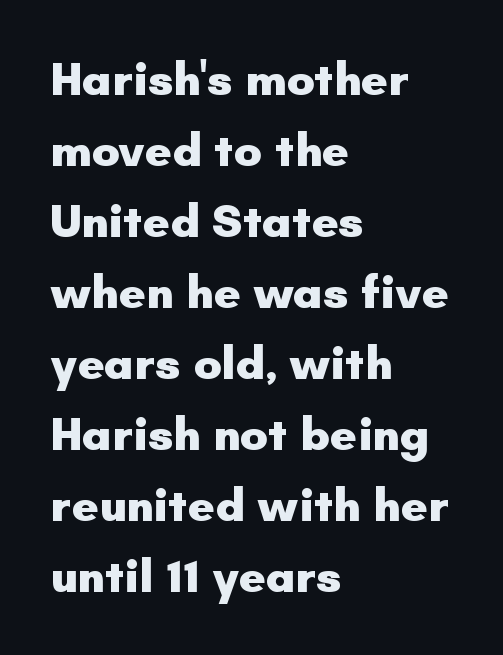
Q: Is the text bold? A: Yes.
Q: Is the text italic (slanted)? A: No, it is upright.
Q: Is the typeface a serif or a sans-serif typeface? A: Sans-serif.
Q: Is the text underlined? A: No.
Q: How is the paragraph aligned? A: Left-aligned.
Q: Is the spacing between letters normal or unusually wide? A: Normal.
Q: Is the spacing between lines tight, normal or loose? A: Normal.
Q: Width (condensed, normal, or wide)? A: Normal.
Q: Stroke contrast? A: Low.
Q: x-height? A: Small.
Q: Monospaced? A: No.
